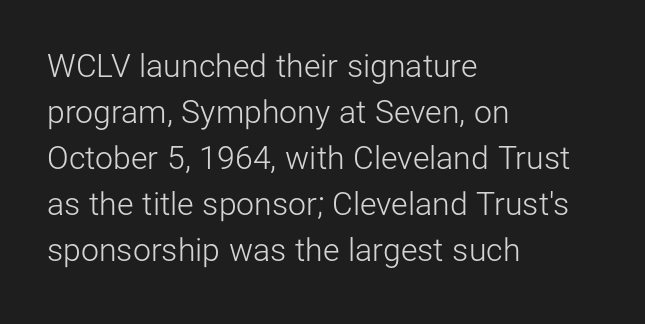
The image shows 32 px light sans-serif type, upright; set left-aligned, normal line spacing (1.44x), normal letter spacing, not underlined; low stroke contrast and a medium x-height.
